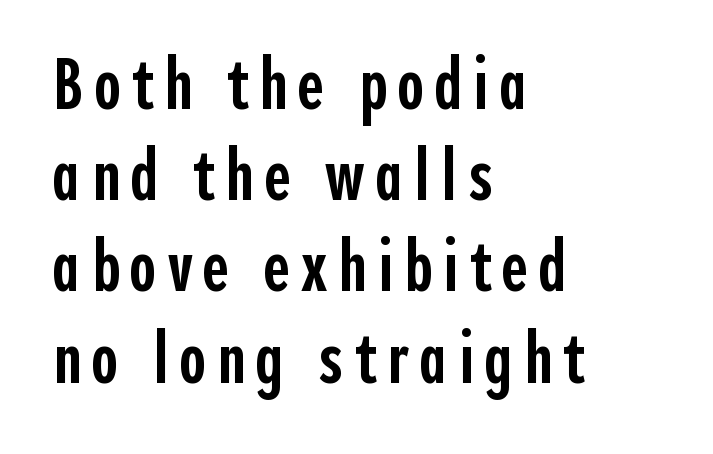
The characters look somewhat weighty, a semibold short of true bold. Do the letters lean? They stand straight. Regarding serifs, this sample does without them. A typesetter would call this proportional, since set widths differ per character. The specimen omits any rule beneath the text block's lines.
